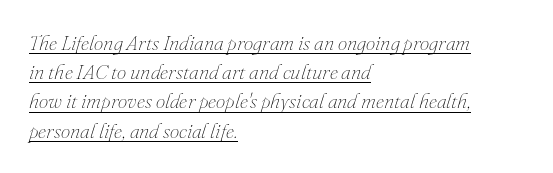
The image shows 21 px text type, italic (leaning right); set left-aligned, normal line spacing (1.39x), normal letter spacing, underlined.
